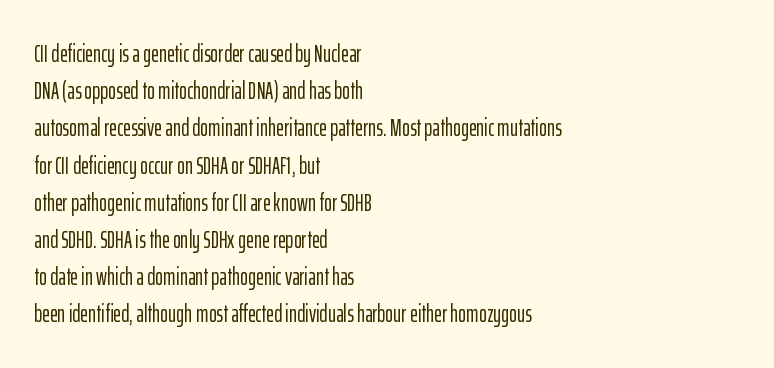
Interline gaps are of average width in this sample. The letters stand upright; this is a roman face. The face used here is rendered with its standard letterfit. Leftover space on each line is placed entirely after the last word. Beneath every word, the page is bare.
